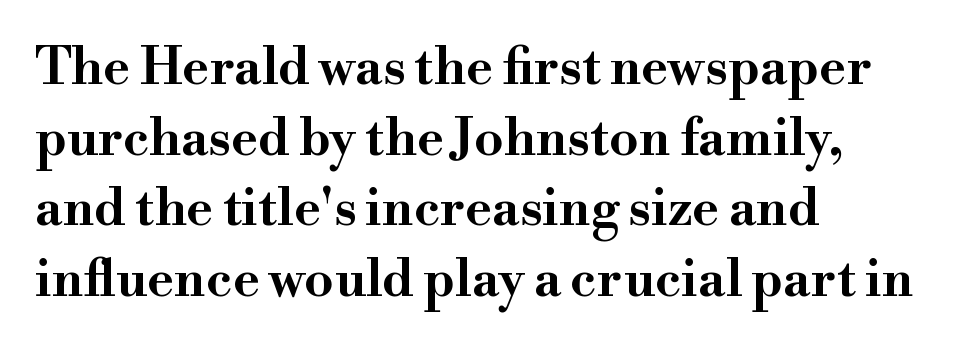
Observe the serifs anchoring each vertical stroke in this sample. Notice how the passage keeps a crisp vertical edge on the left only. Note the varied advance widths — an 'i' is clearly narrower than an 'm'. Regular leading. A typesetter would mark this as roman, not italic.
